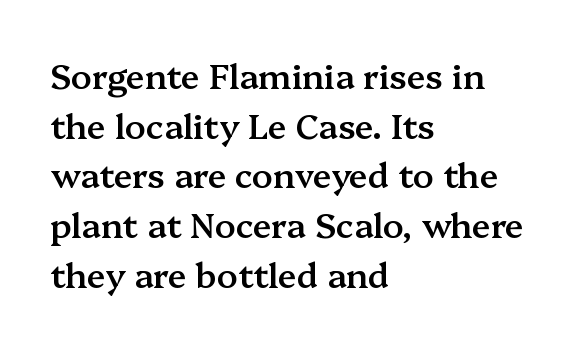
The glyphs in this specimen are seriffed. One-word summary of the alignment: left. The passage shown stacks its lines at a standard gap. A typesetter would call this proportional, since set widths differ per character. Standard letterfit; no display-style spreading of the glyphs.
